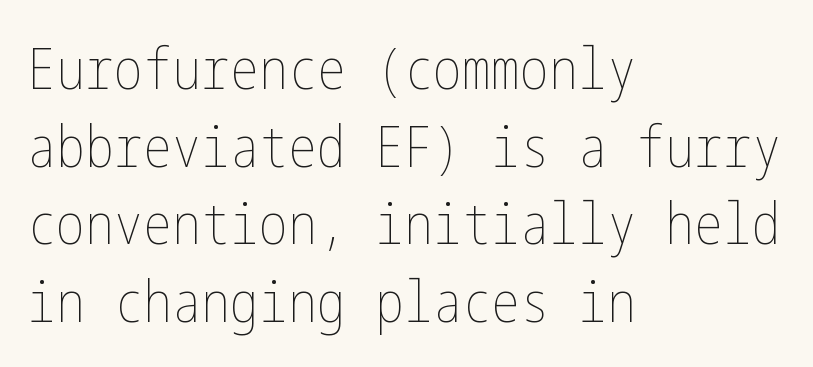
Q: Is the text bold? A: No.
Q: Is the text italic (slanted)? A: No, it is upright.
Q: Is the text underlined? A: No.
Q: How is the paragraph aligned? A: Left-aligned.
Q: Is the spacing between letters normal or unusually wide? A: Normal.
Q: Is the spacing between lines tight, normal or loose? A: Normal.
Q: Width (condensed, normal, or wide)? A: Condensed.
Q: Stroke contrast? A: Low.
Q: x-height? A: Medium.
